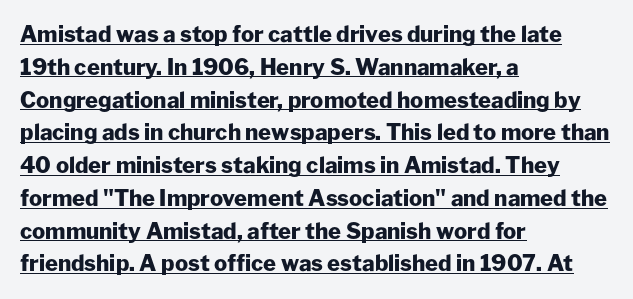
The image shows 22 px bold type, upright; set left-aligned, normal line spacing (1.49x), normal letter spacing, underlined.
